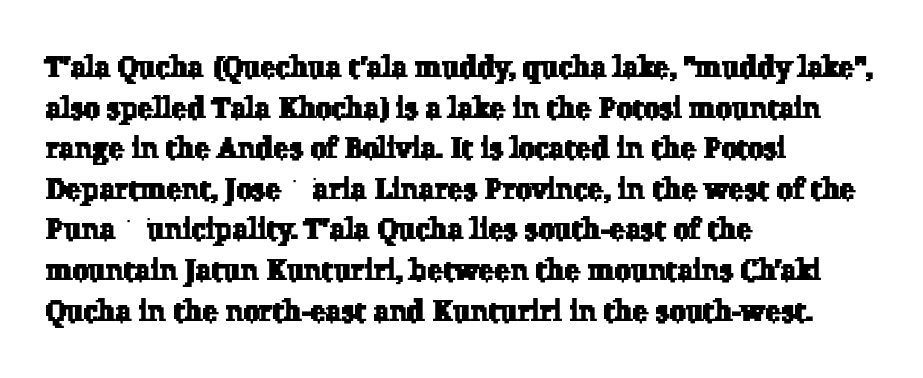
The image shows 29 px serif type; set left-aligned, normal line spacing (1.4x), normal letter spacing, not underlined; low stroke contrast and a medium x-height.
